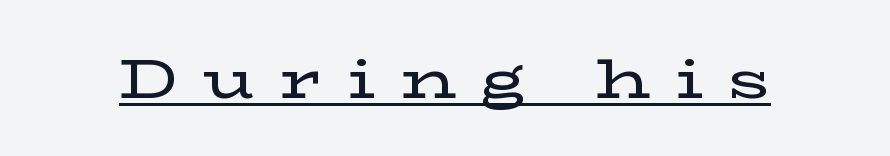
The image shows 56 px wide serif type, upright; set unusually wide letter spacing (+0.45 em), underlined; low stroke contrast and a medium x-height.
